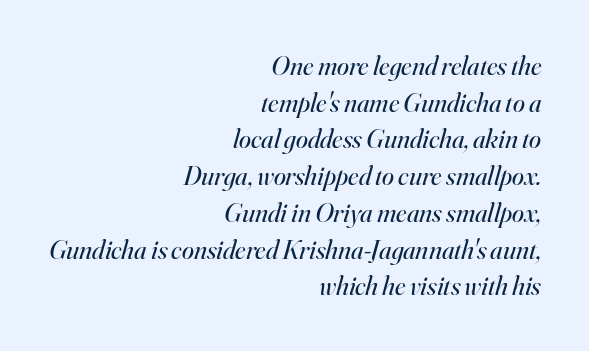
Q: Is the text bold? A: No.
Q: Is the text italic (slanted)? A: Yes, it leans right by about 16 degrees.
Q: Is the text underlined? A: No.
Q: How is the paragraph aligned? A: Right-aligned.
Q: Is the spacing between letters normal or unusually wide? A: Normal.
Q: Is the spacing between lines tight, normal or loose? A: Normal.
